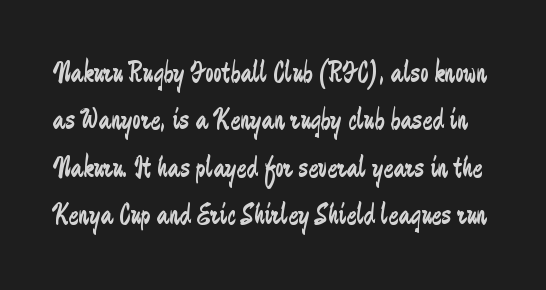
Q: Is the text bold? A: No.
Q: Is the text italic (slanted)? A: Yes.
Q: Is the typeface a serif or a sans-serif typeface? A: Sans-serif.
Q: Is the text underlined? A: No.
Q: Is the spacing between letters normal or unusually wide? A: Normal.
Q: Is the spacing between lines tight, normal or loose? A: Normal.
Q: Width (condensed, normal, or wide)? A: Condensed.
Q: Stroke contrast? A: Low.
Q: x-height? A: Small.
Q: Monospaced? A: No.
